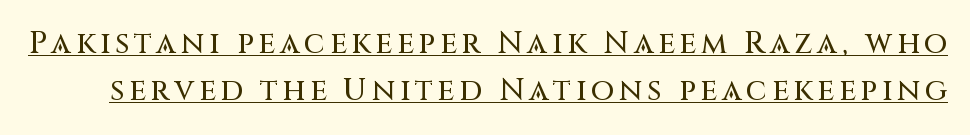
{"serif": "no", "italic": "no", "width": "normal", "stroke_contrast": "medium", "x_height": "large", "monospaced": "no", "underline": "yes", "line_spacing": "normal", "line_spacing_ratio": 1.56, "glyph_px": 30}
